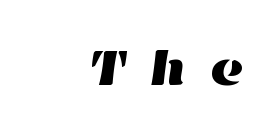
Q: Is the text underlined? A: No.
Q: How is the paragraph aligned? A: Right-aligned.
Q: Is the spacing between letters normal or unusually wide? A: Unusually wide.
Q: Width (condensed, normal, or wide)? A: Wide.
Q: Stroke contrast? A: High.
Q: x-height? A: Medium.
Q: Monospaced? A: No.
